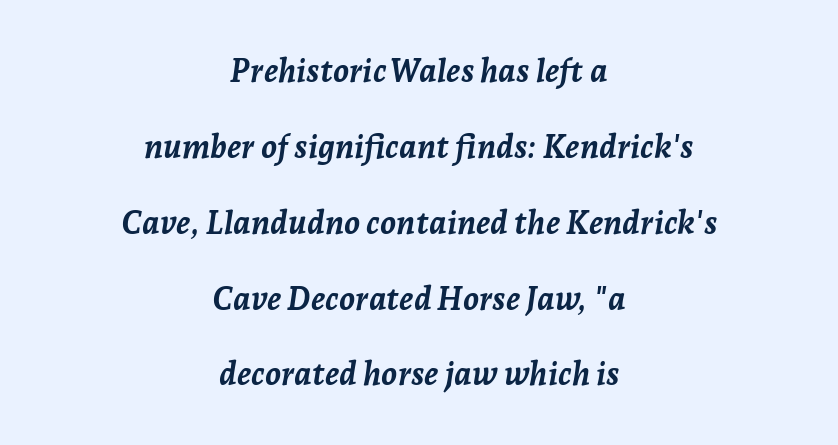
The image shows 32 px semibold type, italic (leaning right); set centered, loose line spacing (2.37x), normal letter spacing, not underlined; low stroke contrast and a medium x-height.
